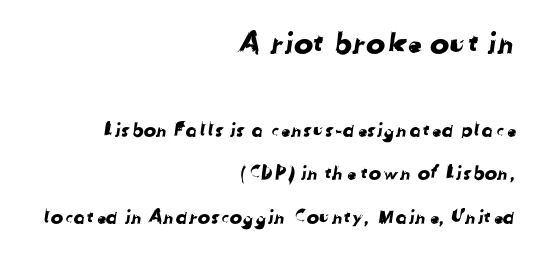
Letter spacing: default. Check where the strokes stop: nothing finishes them off — pure sans. Compared with a flush-left layout, this one pins lines to the opposite, right side. A typesetter would call this proportional, since set widths differ per character. These lines stand farther apart than default settings would place them.
